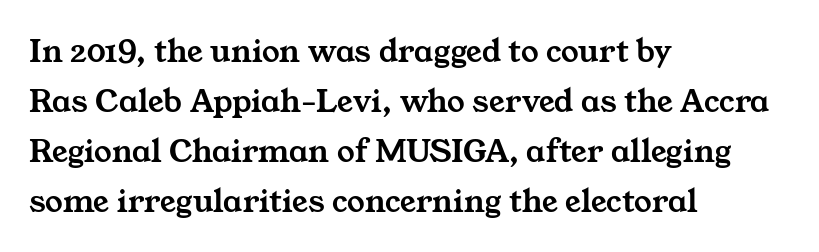
The image shows 35 px wide serif type; set left-aligned, normal line spacing (1.43x), normal letter spacing, not underlined; medium stroke contrast and a medium x-height.
